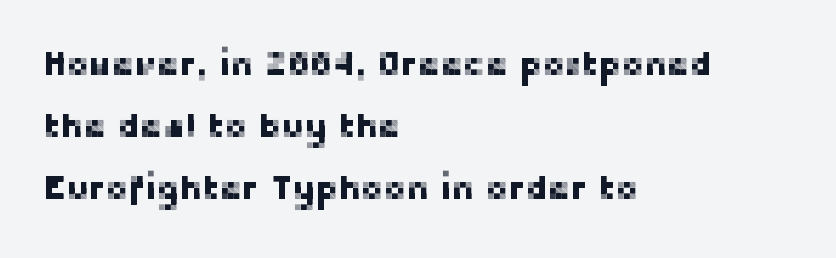
The image shows 34 px sans-serif type, upright; set left-aligned, line spacing 1.83x, normal letter spacing, not underlined; low stroke contrast and a medium x-height.
